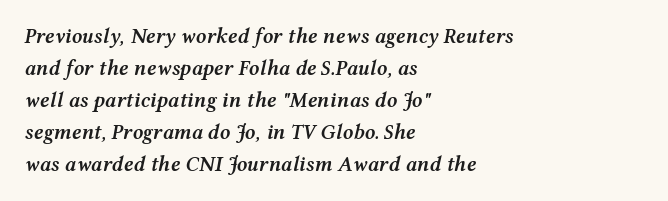
Q: Is the text bold? A: Semi-bold.
Q: Is the text italic (slanted)? A: Yes, it leans right by about 12 degrees.
Q: Is the text underlined? A: No.
Q: How is the paragraph aligned? A: Left-aligned.
Q: Is the spacing between letters normal or unusually wide? A: Normal.
Q: Is the spacing between lines tight, normal or loose? A: Normal.
